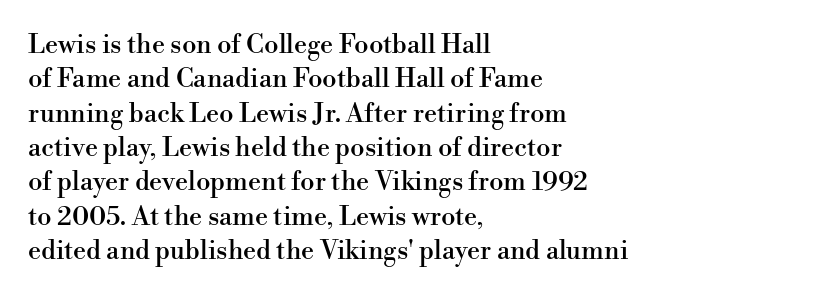
The image shows 26 px text type, upright; set left-aligned, normal line spacing (1.32x), normal letter spacing, not underlined.
